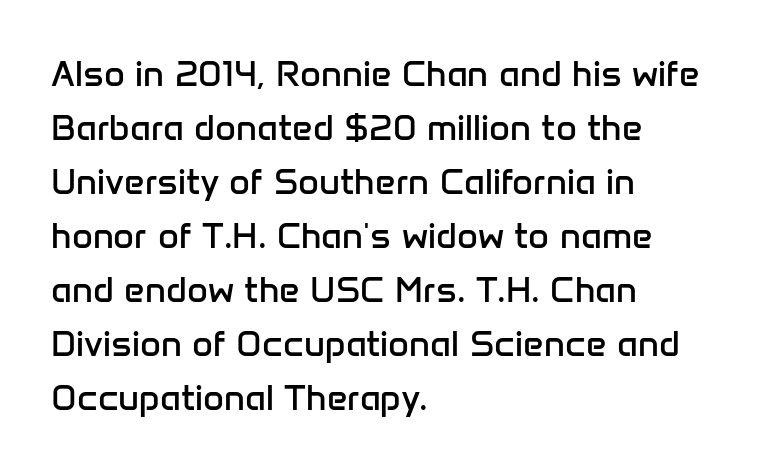
{"serif": "no", "italic": "no", "bold": "no", "weight": "regular", "width": "normal", "stroke_contrast": "low", "x_height": "medium", "monospaced": "no", "underline": "no", "align": "left", "line_spacing": "normal", "line_spacing_ratio": 1.5, "letter_spacing": "normal", "letter_spacing_em": 0.0, "glyph_px": 36}
